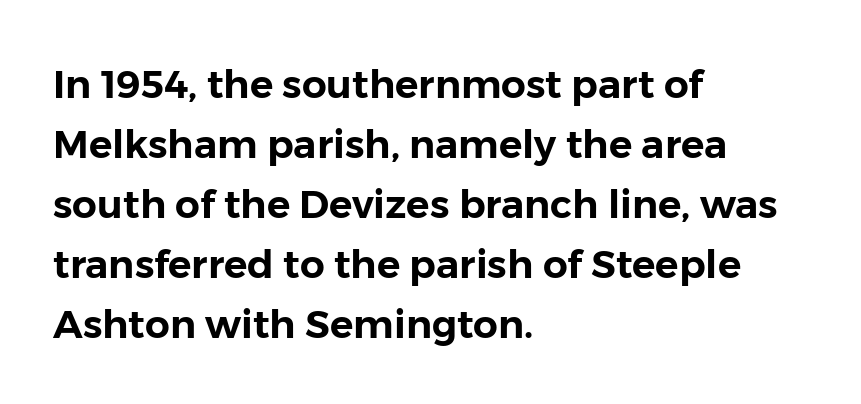
Q: Is the text italic (slanted)? A: No, it is upright.
Q: Is the typeface a serif or a sans-serif typeface? A: Sans-serif.
Q: Is the text underlined? A: No.
Q: How is the paragraph aligned? A: Left-aligned.
Q: Is the spacing between letters normal or unusually wide? A: Normal.
Q: Is the spacing between lines tight, normal or loose? A: Normal.
Q: Width (condensed, normal, or wide)? A: Normal.
Q: Stroke contrast? A: Low.
Q: x-height? A: Medium.
Q: Monospaced? A: No.
